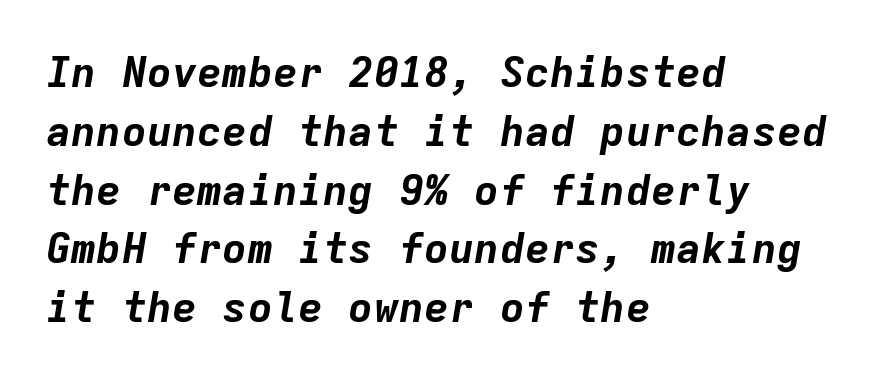
Q: Is the text bold? A: Yes.
Q: Is the text italic (slanted)? A: Yes, it leans right by about 9 degrees.
Q: Is the text underlined? A: No.
Q: How is the paragraph aligned? A: Left-aligned.
Q: Is the spacing between letters normal or unusually wide? A: Normal.
Q: Is the spacing between lines tight, normal or loose? A: Normal.
Q: Width (condensed, normal, or wide)? A: Normal.
Q: Stroke contrast? A: Low.
Q: x-height? A: Medium.
Q: Monospaced? A: Yes.
